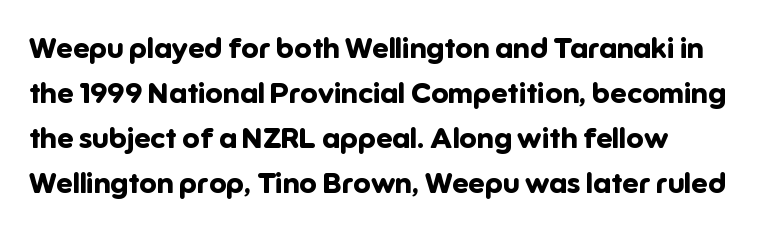
Q: Is the text bold? A: Yes.
Q: Is the text italic (slanted)? A: No, it is upright.
Q: Is the typeface a serif or a sans-serif typeface? A: Sans-serif.
Q: Is the text underlined? A: No.
Q: Is the spacing between letters normal or unusually wide? A: Normal.
Q: Is the spacing between lines tight, normal or loose? A: Normal.
Q: Width (condensed, normal, or wide)? A: Normal.
Q: Stroke contrast? A: Low.
Q: x-height? A: Medium.
Q: Monospaced? A: No.
